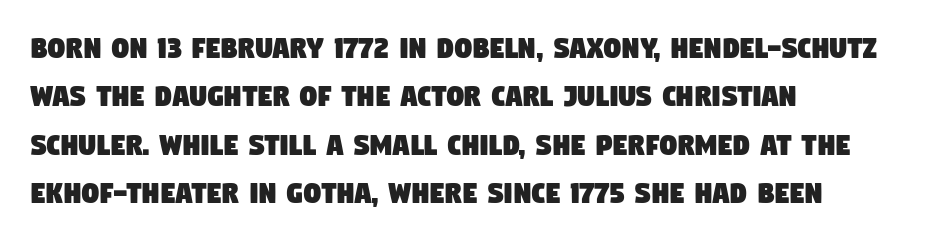
Default kerning and tracking; the words read as compact shapes. Underline: absent. Reading down the column, the eye jumps a familiar distance to each next line. Each letter's strokes conclude bluntly, with no projecting serifs.
